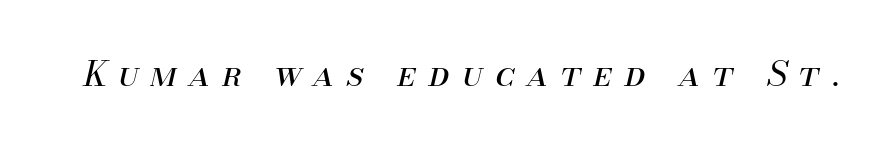
The image shows 35 px regular-weight type, italic (leaning right); set unusually wide letter spacing (+0.35 em), not underlined; medium stroke contrast and a small x-height.
